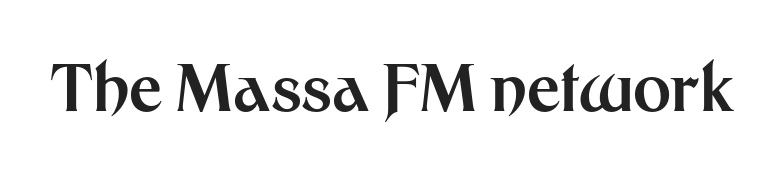
Quick note: not italic, upright. These lines are rendered in a variable-pitch font. Heavy-handed strokes throughout: this text is bold. Check under the words: just untouched page.
